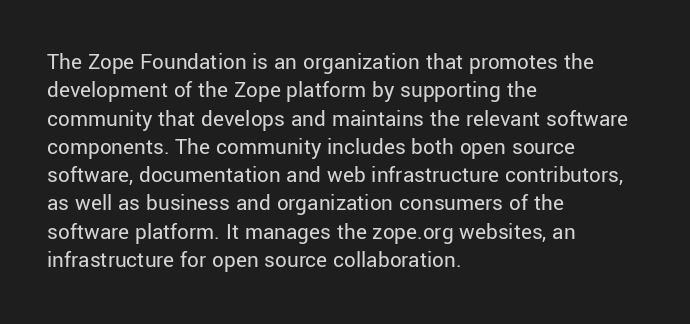
{"italic": "no", "bold": "no", "underline": "no", "align": "left", "line_spacing_ratio": 1.23, "letter_spacing": "normal", "letter_spacing_em": 0.0, "glyph_px": 23}
